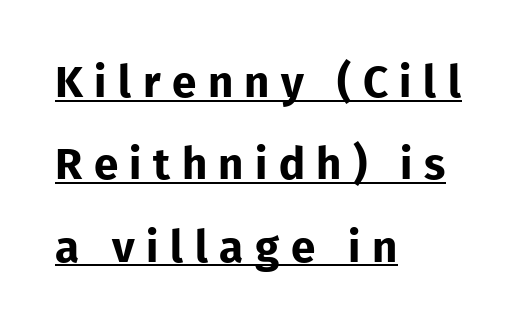
Q: Is the text bold? A: Yes.
Q: Is the text italic (slanted)? A: No, it is upright.
Q: Is the typeface a serif or a sans-serif typeface? A: Sans-serif.
Q: Is the text underlined? A: Yes.
Q: How is the paragraph aligned? A: Left-aligned.
Q: Is the spacing between letters normal or unusually wide? A: Unusually wide.
Q: Width (condensed, normal, or wide)? A: Normal.
Q: Stroke contrast? A: Low.
Q: x-height? A: Medium.
Q: Monospaced? A: No.
